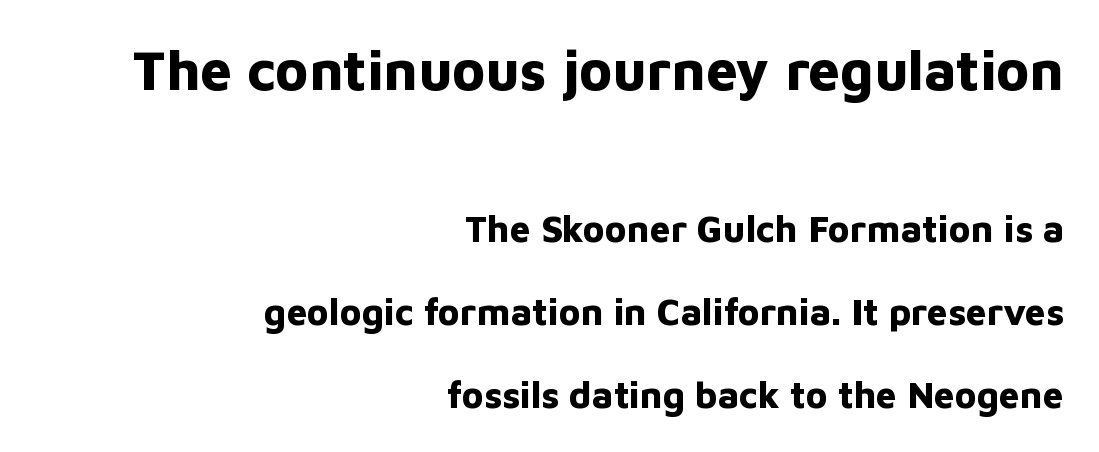
Note: no serifs on the glyphs. Line ends are locked; line starts wander. Honestly, the rows look like they've been pulled way apart. This layout puts the oversized block above and the modest block below.
